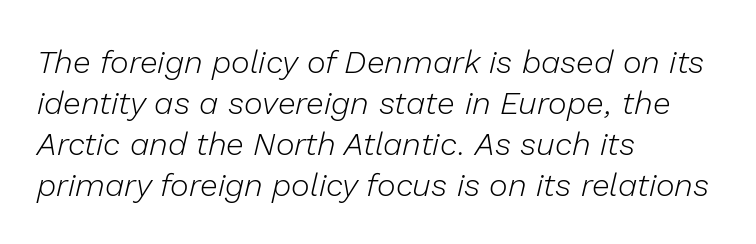
The setting favours the left margin, as ordinary paragraphs usually do. What stands out about the letter spacing? Nothing — it is the standard amount. If you drew a line through each stem, it would be angled. Vertical stems look standard width or narrower in stroke.
